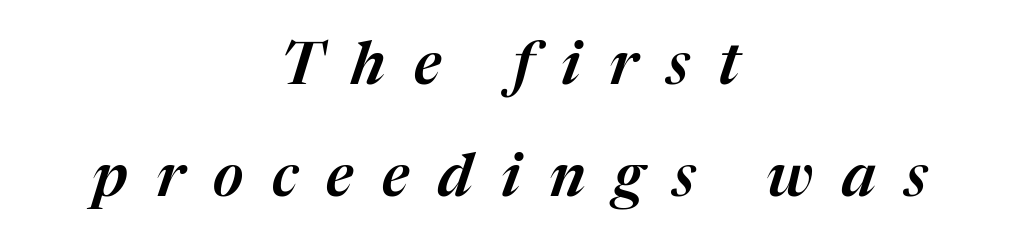
Q: Is the text italic (slanted)? A: Yes, it leans right by about 17 degrees.
Q: Is the text underlined? A: No.
Q: How is the paragraph aligned? A: Centered.
Q: Is the spacing between letters normal or unusually wide? A: Unusually wide.
Q: Is the spacing between lines tight, normal or loose? A: Loose.
Q: Width (condensed, normal, or wide)? A: Normal.
Q: Stroke contrast? A: Medium.
Q: x-height? A: Medium.
Q: Monospaced? A: No.
